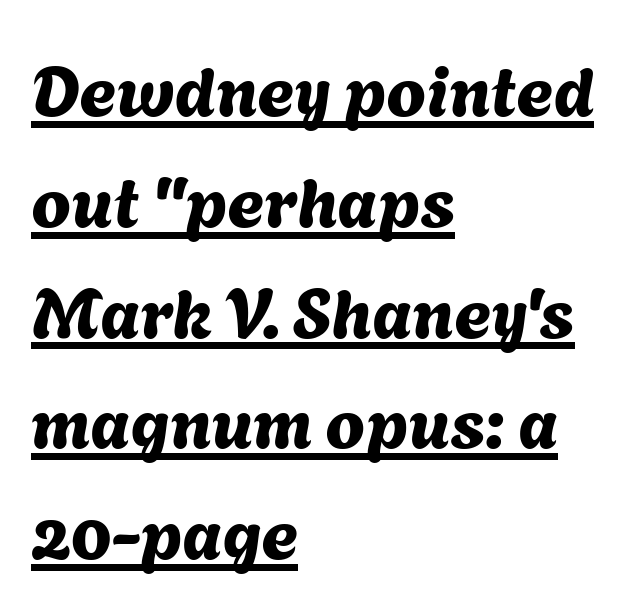
Q: Is the typeface a serif or a sans-serif typeface? A: Sans-serif.
Q: Is the text underlined? A: Yes.
Q: How is the paragraph aligned? A: Left-aligned.
Q: Is the spacing between letters normal or unusually wide? A: Normal.
Q: Is the spacing between lines tight, normal or loose? A: Normal.
Q: Width (condensed, normal, or wide)? A: Normal.
Q: Stroke contrast? A: Medium.
Q: x-height? A: Medium.
Q: Monospaced? A: No.
